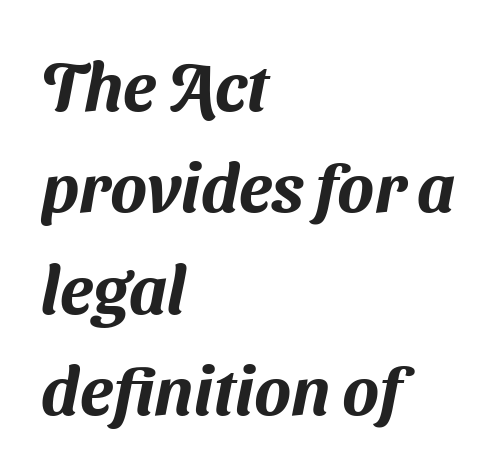
Q: Is the typeface a serif or a sans-serif typeface? A: Sans-serif.
Q: Is the text underlined? A: No.
Q: How is the paragraph aligned? A: Left-aligned.
Q: Is the spacing between letters normal or unusually wide? A: Normal.
Q: Is the spacing between lines tight, normal or loose? A: Normal.
Q: Width (condensed, normal, or wide)? A: Normal.
Q: Stroke contrast? A: Medium.
Q: x-height? A: Medium.
Q: Monospaced? A: No.
